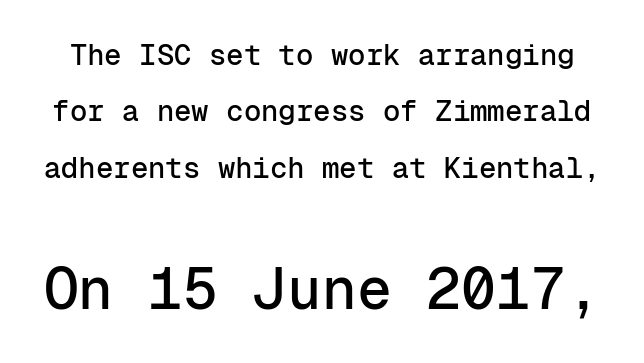
Vertical spacing — loose. The zone under the glyphs is completely vacant. Caption: upper text group reduced, lower text group enlarged. Do the letters lean? They stand straight. The face used here is monospaced, like something from a code editor.
